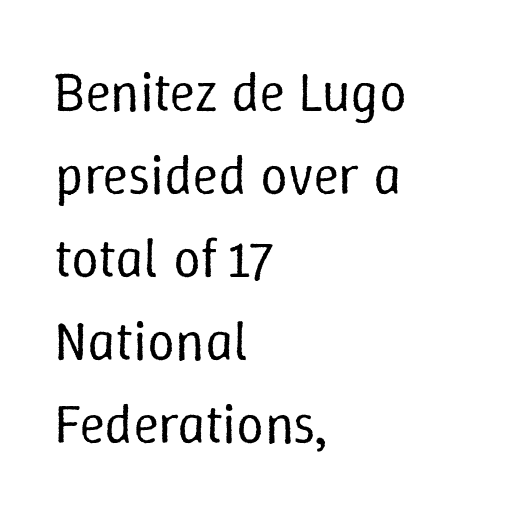
Q: Is the text bold? A: No.
Q: Is the text italic (slanted)? A: No, it is upright.
Q: Is the text underlined? A: No.
Q: How is the paragraph aligned? A: Left-aligned.
Q: Is the spacing between letters normal or unusually wide? A: Normal.
Q: Is the spacing between lines tight, normal or loose? A: Normal.
Q: Width (condensed, normal, or wide)? A: Normal.
Q: Stroke contrast? A: Low.
Q: x-height? A: Medium.
Q: Monospaced? A: No.
